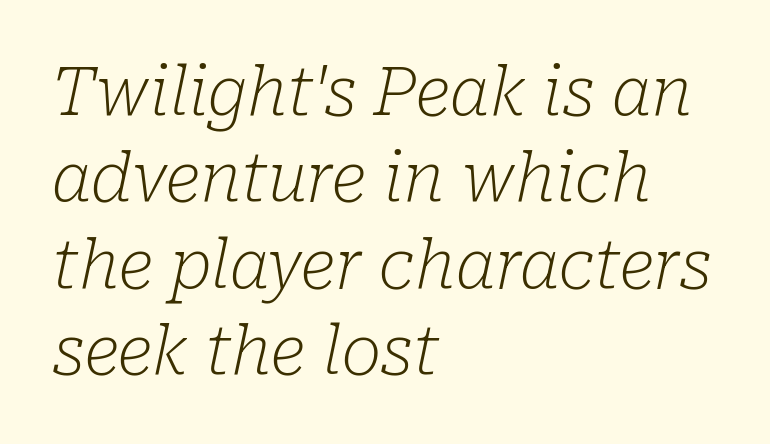
{"serif": "yes", "italic": "yes", "lean": "right", "slant_degrees": 10, "bold": "no", "weight": "light", "width": "normal", "stroke_contrast": "low", "x_height": "medium", "monospaced": "no", "underline": "no", "align": "left", "line_spacing": "normal", "line_spacing_ratio": 1.29, "letter_spacing": "normal", "letter_spacing_em": 0.0, "glyph_px": 67}
